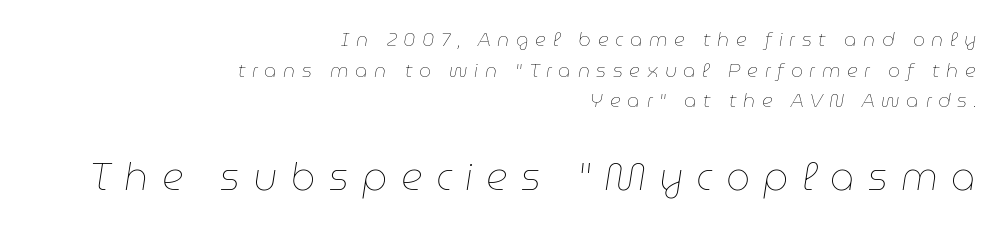
The image shows 38 px thin type, italic (leaning right); set right-aligned, normal line spacing (1.61x), unusually wide letter spacing (+0.35 em), not underlined; the second (bottom) block is 2.0x larger; low stroke contrast and a medium x-height.
